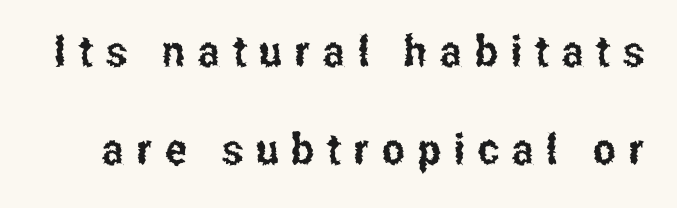
This sample uses expanded letter spacing, leaving extra air between glyphs. Is there much room between lines? Yes — plenty of vertical air separates them. The letters advance in unequal steps, a hallmark of proportional type. This sample uses an upright cut, with every glyph sitting square on the baseline. The letters carry no serifs — their stems end cleanly without finishing strokes.
